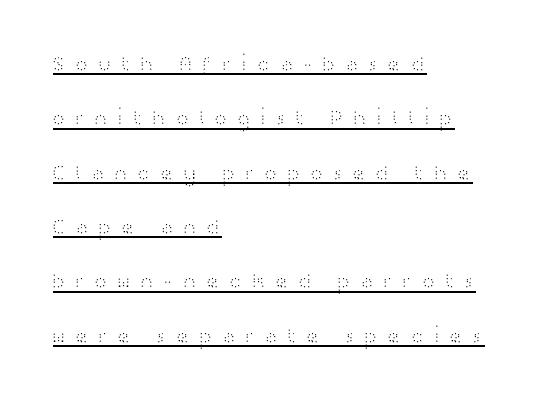
The image shows 22 px text type, upright; set left-aligned, loose line spacing (2.47x), unusually wide letter spacing (+0.38 em), underlined.
